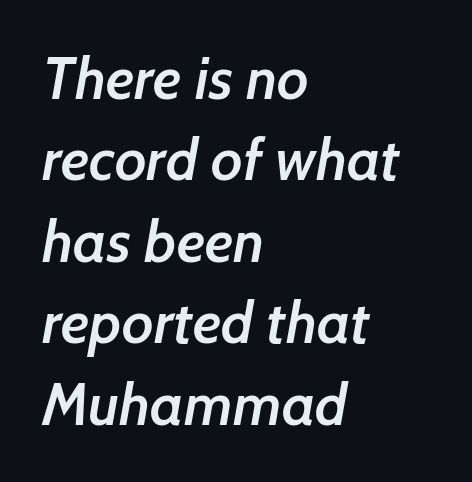
Standard letterfit; no display-style spreading of the glyphs. Does the copy run flush right? No — it runs flush left. The font is running at a semibold setting, under full bold. The face used here is proportionally spaced, like ordinary book or web type. This block has exactly the height ordinary leading produces.
